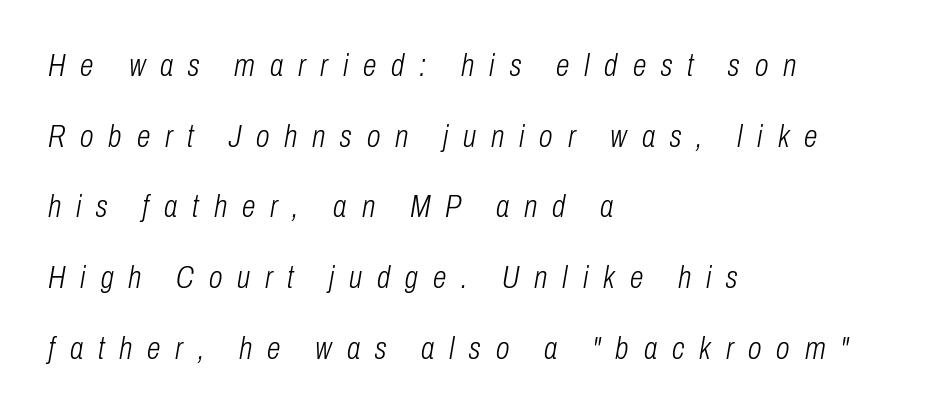
Q: Is the text bold? A: No.
Q: Is the text italic (slanted)? A: Yes, it leans right by about 10 degrees.
Q: Is the text underlined? A: No.
Q: How is the paragraph aligned? A: Left-aligned.
Q: Is the spacing between letters normal or unusually wide? A: Unusually wide.
Q: Is the spacing between lines tight, normal or loose? A: Loose.
Q: Width (condensed, normal, or wide)? A: Condensed.
Q: Stroke contrast? A: Low.
Q: x-height? A: Medium.
Q: Monospaced? A: No.
